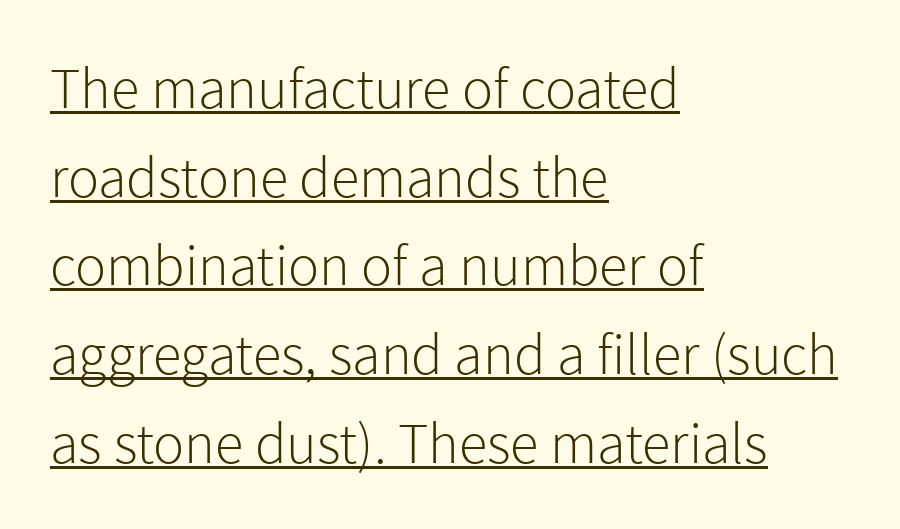
Q: Is the text bold? A: No.
Q: Is the text italic (slanted)? A: No, it is upright.
Q: Is the typeface a serif or a sans-serif typeface? A: Sans-serif.
Q: Is the text underlined? A: Yes.
Q: How is the paragraph aligned? A: Left-aligned.
Q: Is the spacing between letters normal or unusually wide? A: Normal.
Q: Is the spacing between lines tight, normal or loose? A: Normal.
Q: Width (condensed, normal, or wide)? A: Normal.
Q: x-height? A: Medium.
Q: Monospaced? A: No.
